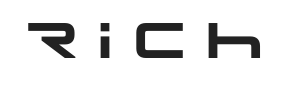
{"serif": "no", "bold": "yes", "weight": "heavy", "width": "wide", "stroke_contrast": "low", "x_height": "large", "monospaced": "no", "underline": "no", "letter_spacing": "normal", "letter_spacing_em": 0.0, "glyph_px": 50}
